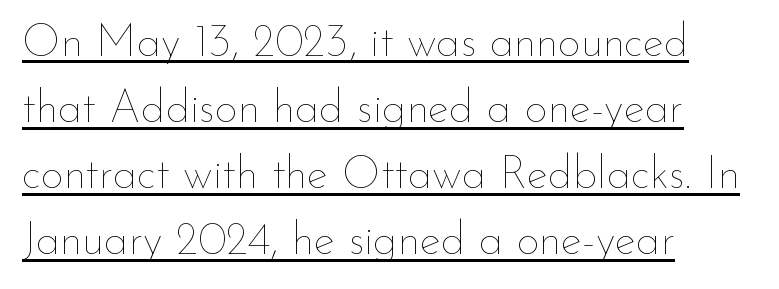
Is there much room between lines? A standard amount, neither cramped nor airy. Is there any slant? The stems are plumb. Horizontally, the lines are justified to the leading edge only. There is no visible air inserted between adjacent glyphs. No chunkiness to these letters — they're not bold.
